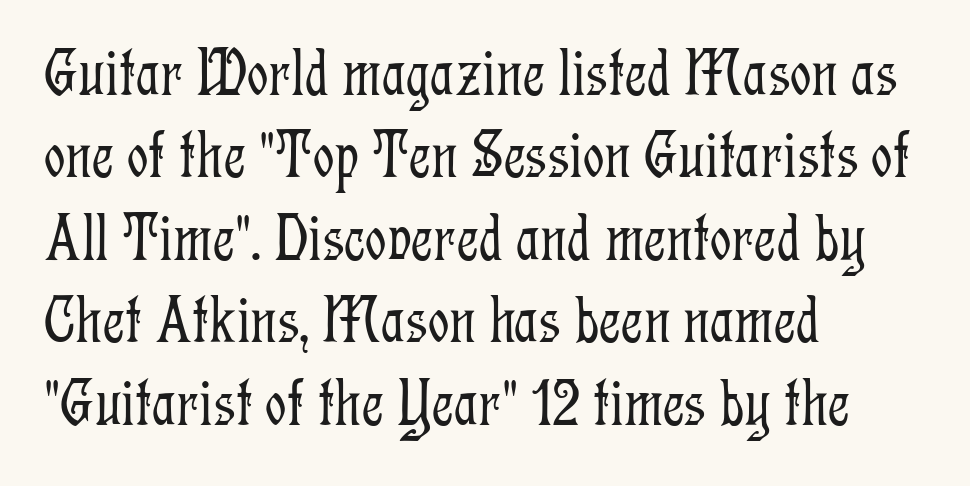
Q: Is the text bold? A: No.
Q: Is the text italic (slanted)? A: No, it is upright.
Q: Is the typeface a serif or a sans-serif typeface? A: Serif.
Q: Is the text underlined? A: No.
Q: How is the paragraph aligned? A: Left-aligned.
Q: Is the spacing between letters normal or unusually wide? A: Normal.
Q: Width (condensed, normal, or wide)? A: Condensed.
Q: Stroke contrast? A: Low.
Q: x-height? A: Medium.
Q: Monospaced? A: No.
